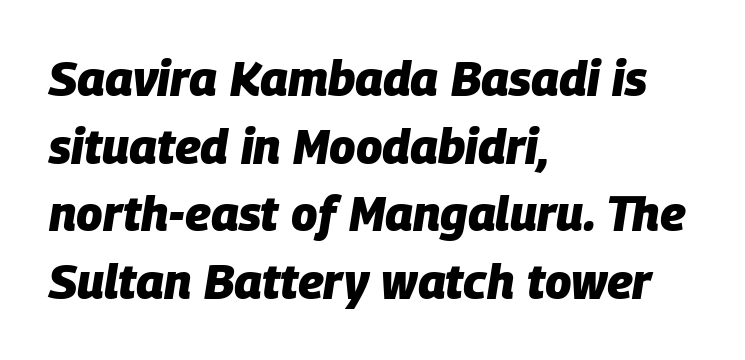
In terms of letterspacing, this is plain default setting. The rendering uses a moderate line-height, typical for paragraphs. You could not count columns in this text — the font is proportionally spaced. The rendering applies a slant to the glyphs. The rendering anchors every line to the left-hand side.
